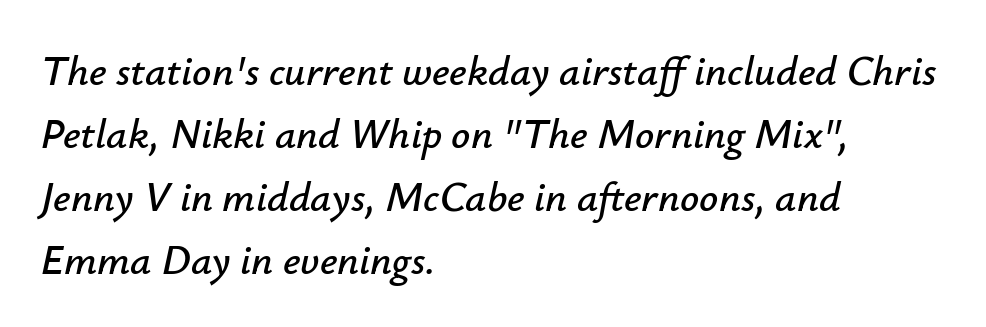
{"italic": "yes", "lean": "right", "slant_degrees": 12, "width": "normal", "stroke_contrast": "low", "x_height": "small", "monospaced": "no", "underline": "no", "align": "left", "line_spacing": "normal", "line_spacing_ratio": 1.5, "letter_spacing": "normal", "letter_spacing_em": 0.0, "glyph_px": 42}
